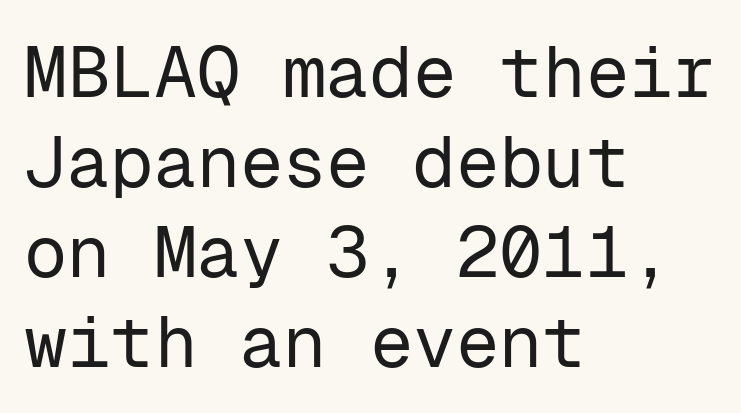
Q: Is the text bold? A: No.
Q: Is the text italic (slanted)? A: No, it is upright.
Q: Is the typeface a serif or a sans-serif typeface? A: Sans-serif.
Q: Is the text underlined? A: No.
Q: How is the paragraph aligned? A: Left-aligned.
Q: Is the spacing between letters normal or unusually wide? A: Normal.
Q: Is the spacing between lines tight, normal or loose? A: Normal.
Q: Width (condensed, normal, or wide)? A: Normal.
Q: Stroke contrast? A: Low.
Q: x-height? A: Medium.
Q: Monospaced? A: Yes.
